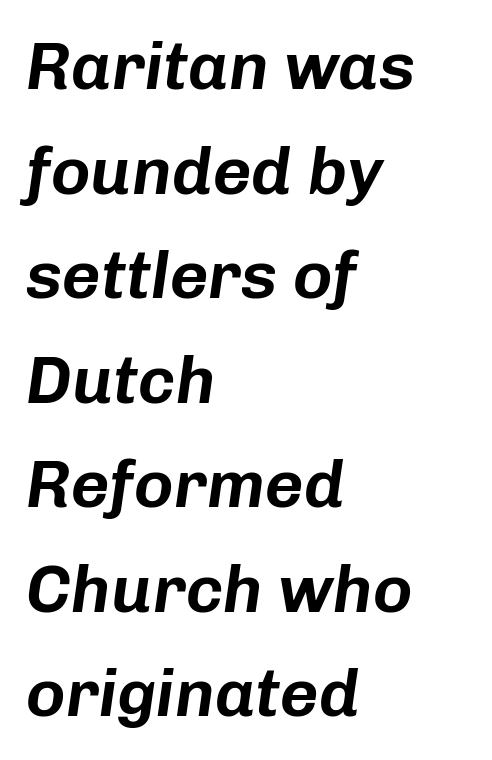
{"italic": "yes", "lean": "right", "slant_degrees": 8, "width": "normal", "stroke_contrast": "low", "x_height": "medium", "monospaced": "no", "underline": "no", "align": "left", "line_spacing": "normal", "line_spacing_ratio": 1.56, "letter_spacing": "normal", "letter_spacing_em": 0.0, "glyph_px": 67}
